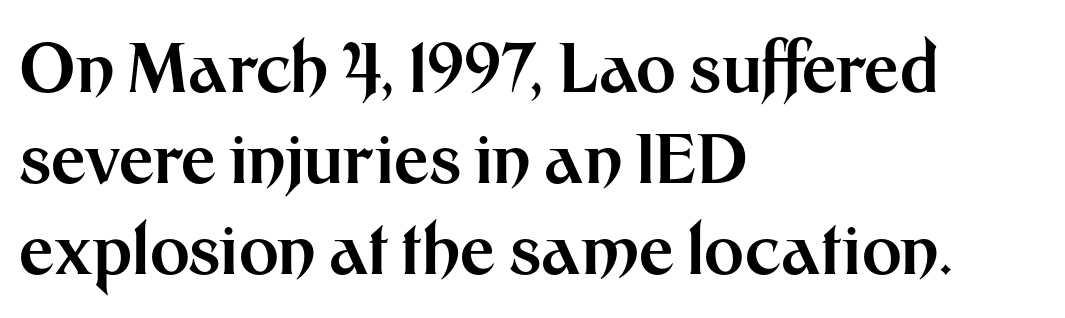
Q: Is the text bold? A: Yes.
Q: Is the text italic (slanted)? A: No, it is upright.
Q: Is the typeface a serif or a sans-serif typeface? A: Sans-serif.
Q: Is the text underlined? A: No.
Q: How is the paragraph aligned? A: Left-aligned.
Q: Is the spacing between letters normal or unusually wide? A: Normal.
Q: Is the spacing between lines tight, normal or loose? A: Normal.
Q: Width (condensed, normal, or wide)? A: Normal.
Q: Stroke contrast? A: Medium.
Q: x-height? A: Medium.
Q: Monospaced? A: No.
